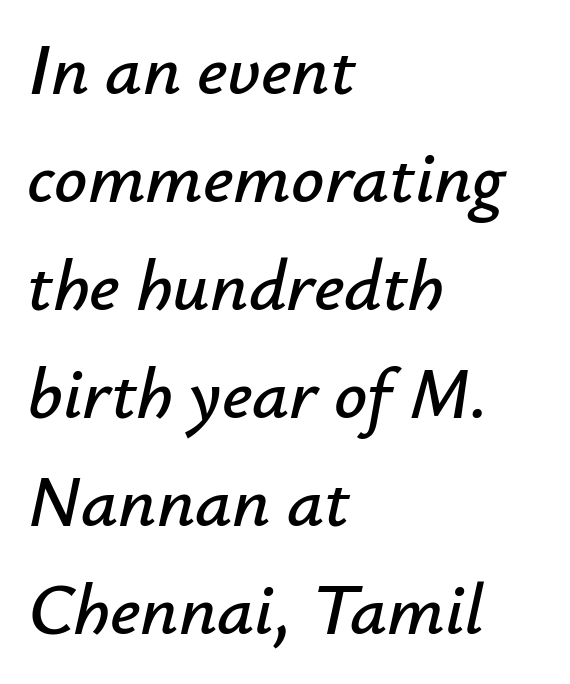
Q: Is the text italic (slanted)? A: Yes, it leans right by about 12 degrees.
Q: Is the text underlined? A: No.
Q: How is the paragraph aligned? A: Left-aligned.
Q: Is the spacing between letters normal or unusually wide? A: Normal.
Q: Is the spacing between lines tight, normal or loose? A: Normal.
Q: Width (condensed, normal, or wide)? A: Normal.
Q: Stroke contrast? A: Low.
Q: x-height? A: Small.
Q: Monospaced? A: No.
